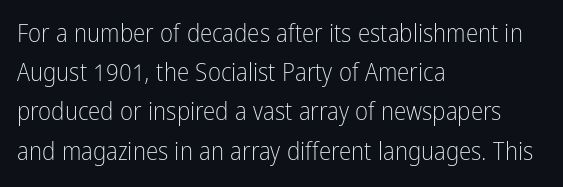
{"italic": "no", "bold": "no", "underline": "no", "align": "left", "line_spacing": "normal", "line_spacing_ratio": 1.57, "letter_spacing": "normal", "letter_spacing_em": 0.0, "glyph_px": 25}
